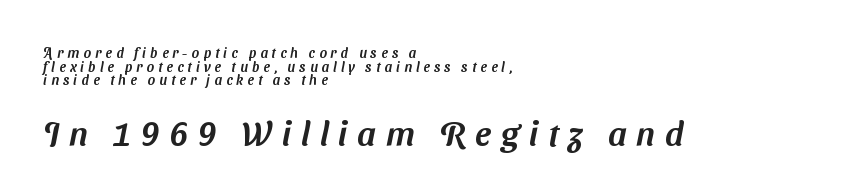
The image shows 34 px sans-serif type; set left-aligned, tight line spacing (0.97x), unusually wide letter spacing (+0.29 em), not underlined; the second (bottom) block is 2.43x larger; medium stroke contrast and a medium x-height.
